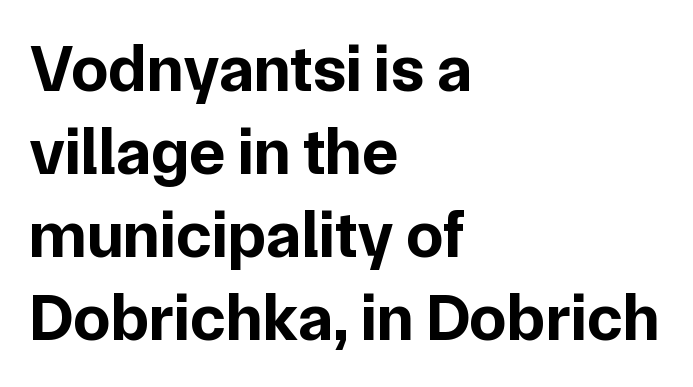
Weight check: bold — yes, fully. Each line starts at the same left margin while the right side varies. When letters stand straight like this, we call the style roman or upright. Examine the stroke ends and you'll find no serifs. Only glyphs here, with clear space below each row. Spacing verdict: proportional, widths tailored to each character.
